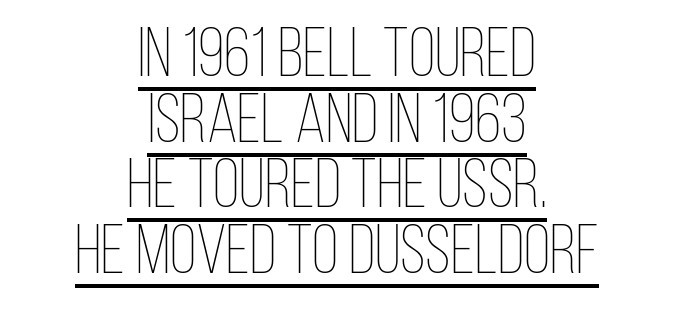
The image shows 69 px thin, condensed type, upright; set centered, tight line spacing (0.95x), normal letter spacing, underlined; low stroke contrast and a large x-height.
